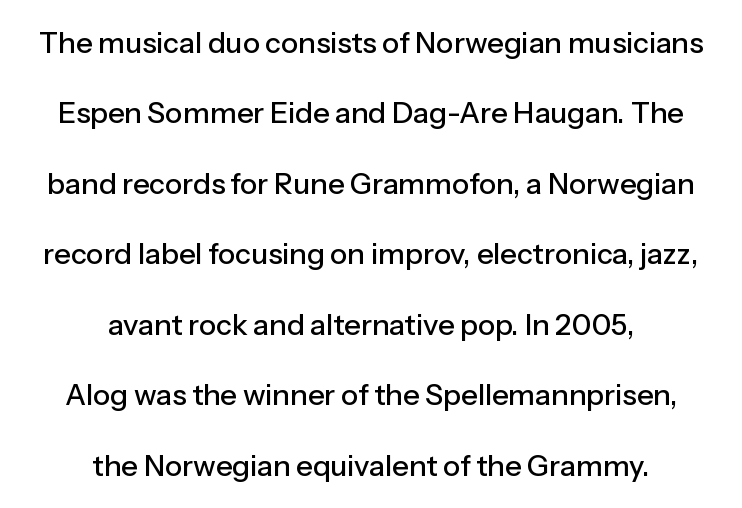
The image shows 29 px sans-serif type, upright; set centered, loose line spacing (2.43x), normal letter spacing, not underlined; low stroke contrast and a medium x-height.
